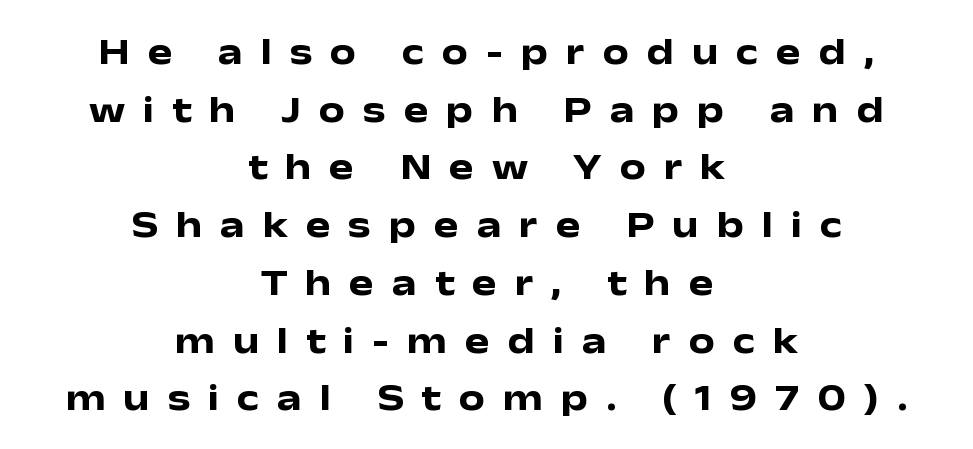
{"serif": "no", "italic": "no", "bold": "yes", "weight": "heavy", "width": "wide", "stroke_contrast": "low", "x_height": "medium", "monospaced": "no", "underline": "no", "align": "center", "line_spacing": "normal", "line_spacing_ratio": 1.56, "letter_spacing": "wide", "letter_spacing_em": 0.48, "glyph_px": 37}
